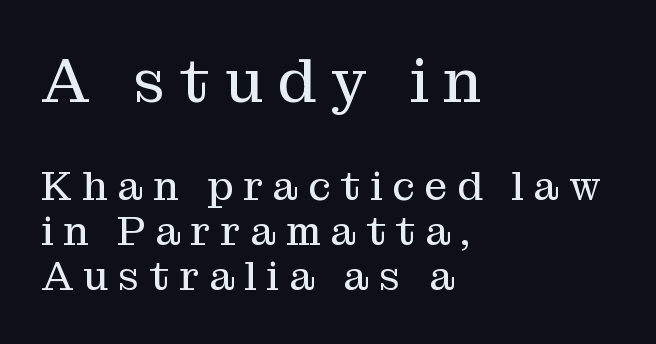
Q: Is the text bold? A: No.
Q: Is the text italic (slanted)? A: No, it is upright.
Q: Is the typeface a serif or a sans-serif typeface? A: Serif.
Q: Is the text underlined? A: No.
Q: How is the paragraph aligned? A: Left-aligned.
Q: Is the spacing between letters normal or unusually wide? A: Unusually wide.
Q: Is the spacing between lines tight, normal or loose? A: Tight.
Q: Which block of text is set in a larger size, the first (top) or the second (bottom)? A: The first (top) one.
Q: Width (condensed, normal, or wide)? A: Normal.
Q: Stroke contrast? A: Medium.
Q: x-height? A: Medium.
Q: Monospaced? A: No.
